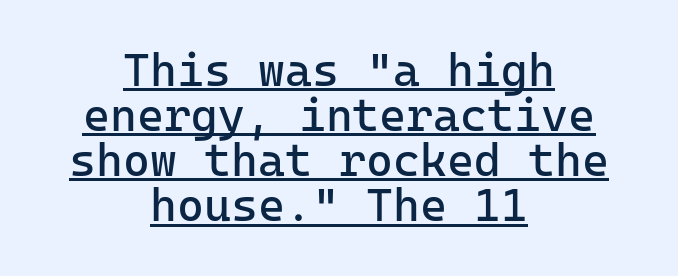
The image shows 46 px regular-weight sans-serif type, upright, monospaced; set centered, tight line spacing (0.98x), normal letter spacing, underlined; low stroke contrast and a medium x-height.
